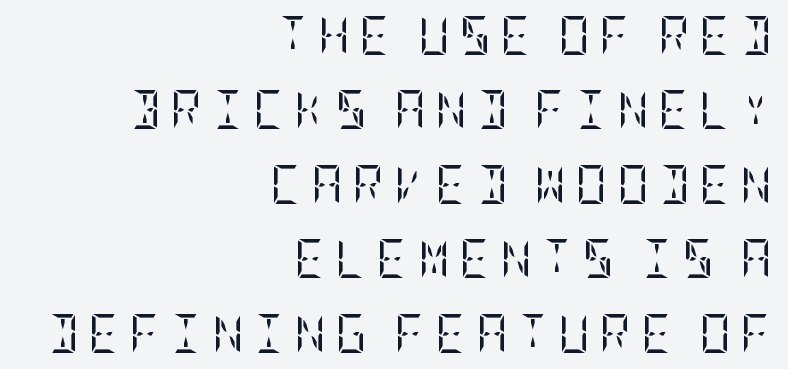
Q: Is the text bold? A: No.
Q: Is the text italic (slanted)? A: No, it is upright.
Q: Is the typeface a serif or a sans-serif typeface? A: Serif.
Q: Is the text underlined? A: No.
Q: How is the paragraph aligned? A: Right-aligned.
Q: Is the spacing between letters normal or unusually wide? A: Unusually wide.
Q: Is the spacing between lines tight, normal or loose? A: Loose.
Q: Width (condensed, normal, or wide)? A: Condensed.
Q: Stroke contrast? A: Low.
Q: x-height? A: Large.
